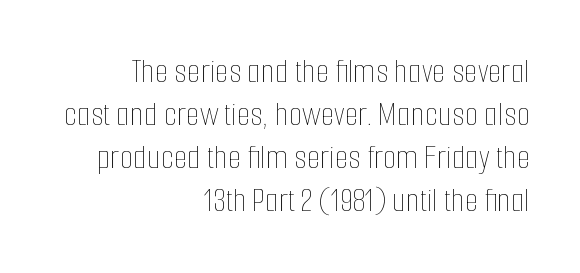
Q: Is the text bold? A: No.
Q: Is the text italic (slanted)? A: No, it is upright.
Q: Is the text underlined? A: No.
Q: How is the paragraph aligned? A: Right-aligned.
Q: Is the spacing between letters normal or unusually wide? A: Normal.
Q: Width (condensed, normal, or wide)? A: Condensed.
Q: Stroke contrast? A: Low.
Q: x-height? A: Medium.
Q: Monospaced? A: No.
